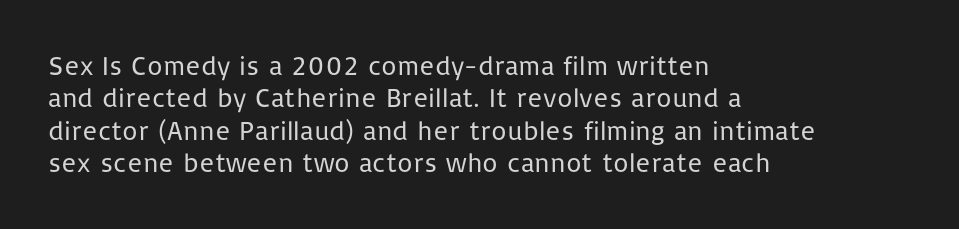
Q: Is the text bold? A: No.
Q: Is the text italic (slanted)? A: No, it is upright.
Q: Is the text underlined? A: No.
Q: How is the paragraph aligned? A: Left-aligned.
Q: Is the spacing between letters normal or unusually wide? A: Normal.
